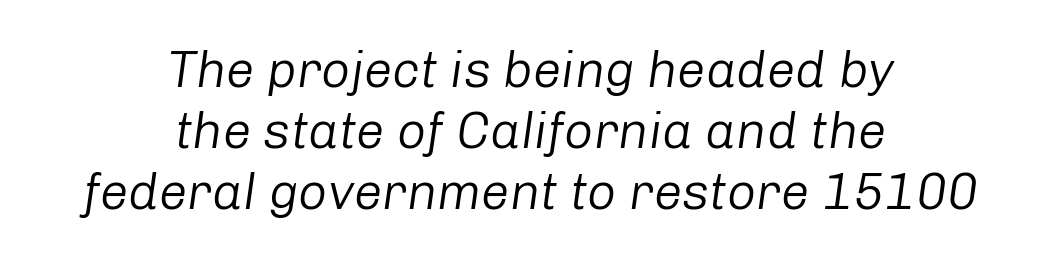
The image shows 51 px regular-weight type, italic (leaning right); set centered, line spacing 1.2x, normal letter spacing, not underlined; low stroke contrast and a medium x-height.
